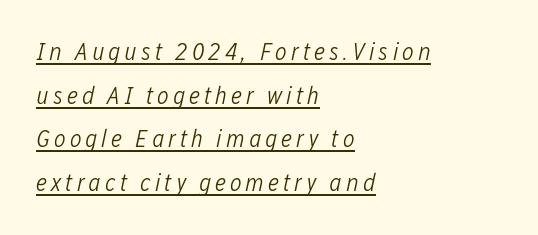
{"italic": "yes", "lean": "right", "slant_degrees": 12, "bold": "no", "underline": "yes", "align": "left", "line_spacing_ratio": 1.75, "glyph_px": 25}
